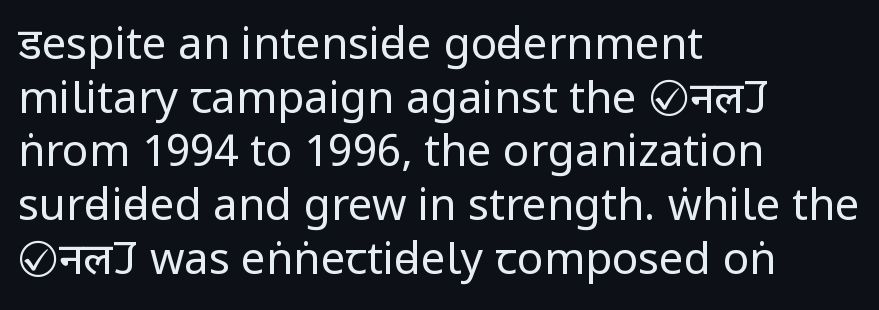
{"serif": "no", "italic": "no", "bold": "no", "weight": "regular", "width": "condensed", "stroke_contrast": "low", "x_height": "large", "monospaced": "no", "underline": "no", "align": "left", "line_spacing_ratio": 1.22, "letter_spacing": "normal", "letter_spacing_em": 0.0, "glyph_px": 44}
